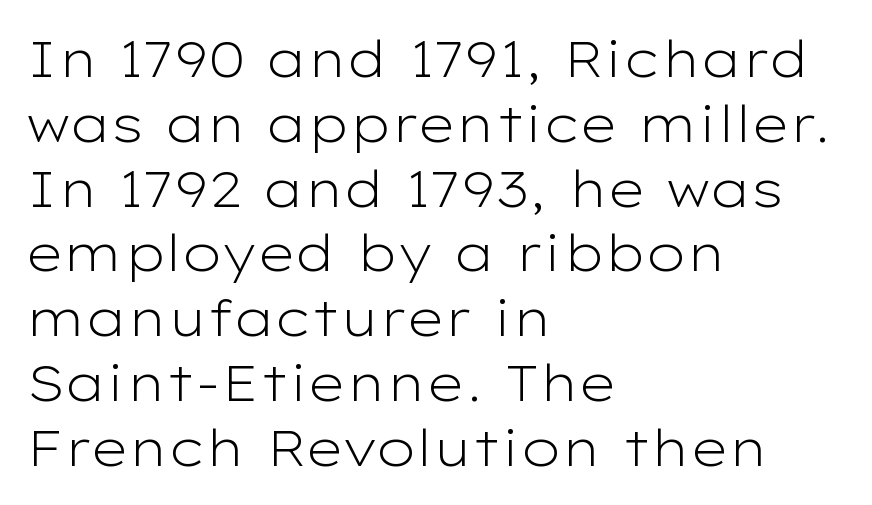
The image shows 51 px light, wide sans-serif type, upright; set left-aligned, normal line spacing (1.27x), normal letter spacing, not underlined; low stroke contrast and a medium x-height.
